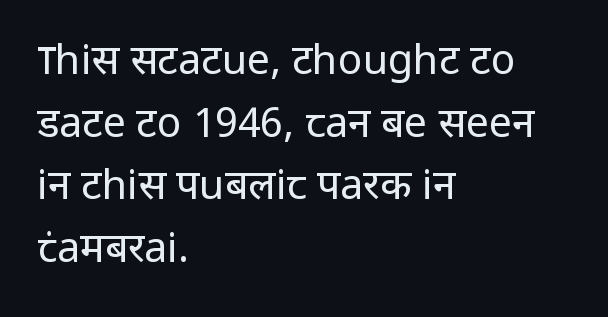
The image shows 41 px regular-weight sans-serif type, upright; set left-aligned, normal line spacing (1.53x), normal letter spacing, not underlined; low stroke contrast and a medium x-height.
